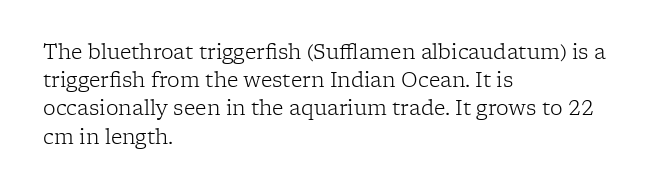
{"italic": "no", "bold": "no", "underline": "no", "align": "left", "line_spacing": "normal", "line_spacing_ratio": 1.41, "letter_spacing": "normal", "letter_spacing_em": 0.0, "glyph_px": 20}
